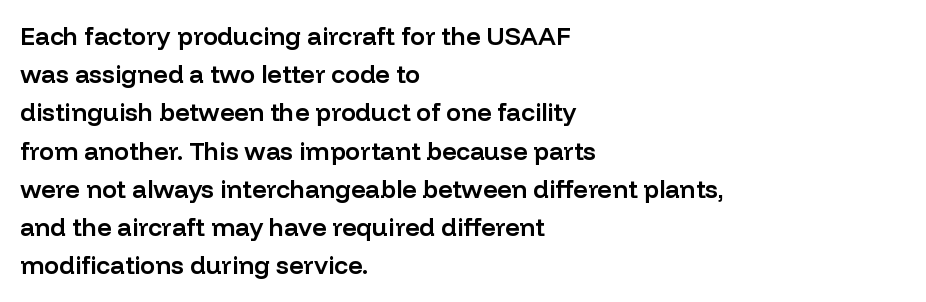
How heavy is the stroke? Medium-heavy — a semibold, shy of bold. Summary of vertical rhythm: regular, with standard interline spacing. Underline: absent. Inter-character spacing is left at the font's built-in metrics. A student would call this left alignment; a typographer would say flush left, rag right. Italic? Not at all — the glyphs are vertical.
